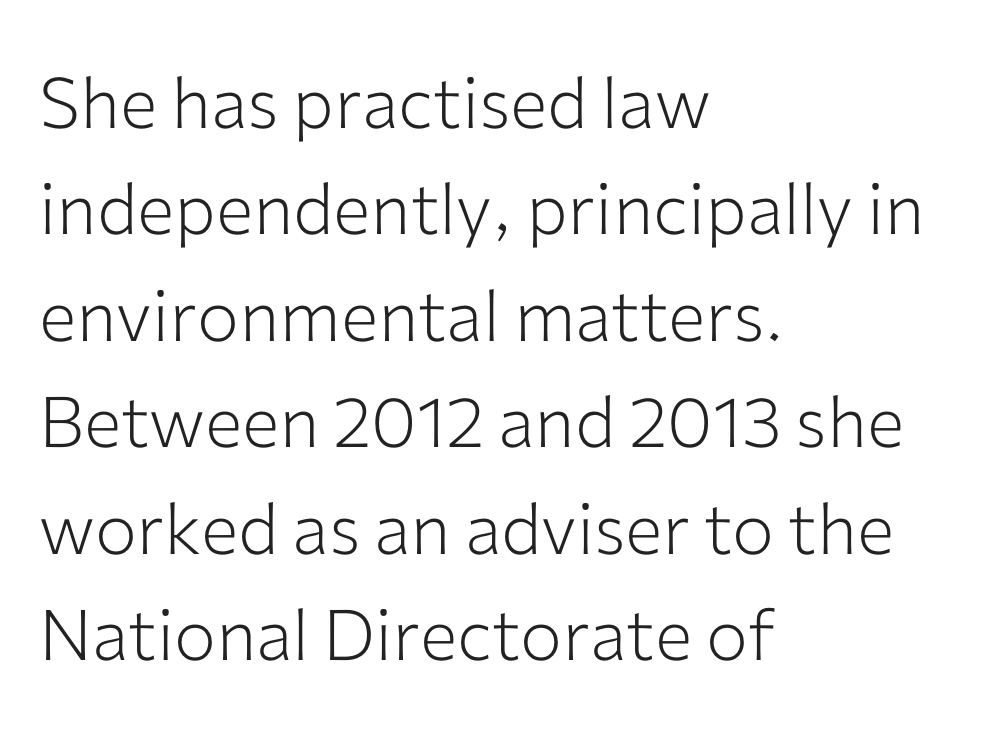
Q: Is the text bold? A: No.
Q: Is the text italic (slanted)? A: No, it is upright.
Q: Is the typeface a serif or a sans-serif typeface? A: Sans-serif.
Q: Is the text underlined? A: No.
Q: How is the paragraph aligned? A: Left-aligned.
Q: Is the spacing between letters normal or unusually wide? A: Normal.
Q: Is the spacing between lines tight, normal or loose? A: Normal.
Q: Width (condensed, normal, or wide)? A: Normal.
Q: Stroke contrast? A: Low.
Q: x-height? A: Medium.
Q: Monospaced? A: No.
